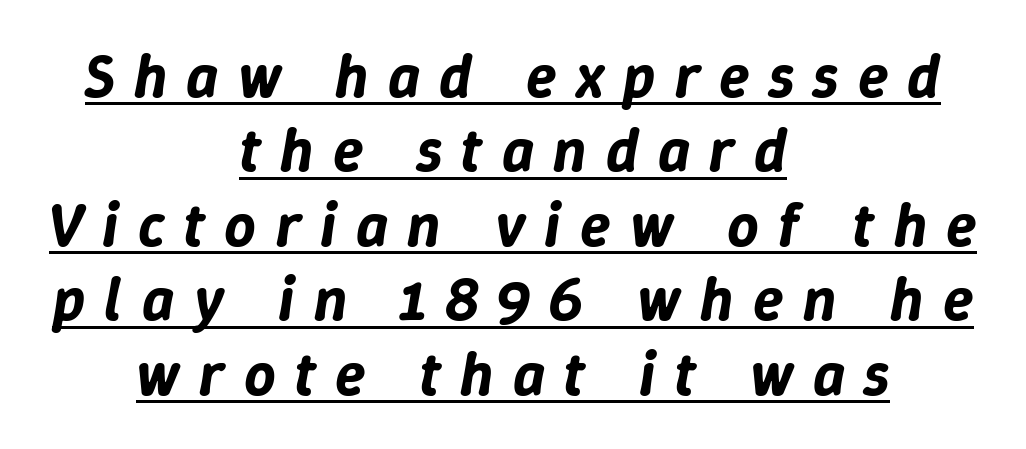
Q: Is the text italic (slanted)? A: Yes, it leans right by about 9 degrees.
Q: Is the text underlined? A: Yes.
Q: How is the paragraph aligned? A: Centered.
Q: Is the spacing between letters normal or unusually wide? A: Unusually wide.
Q: Width (condensed, normal, or wide)? A: Normal.
Q: Stroke contrast? A: Low.
Q: x-height? A: Medium.
Q: Monospaced? A: No.
